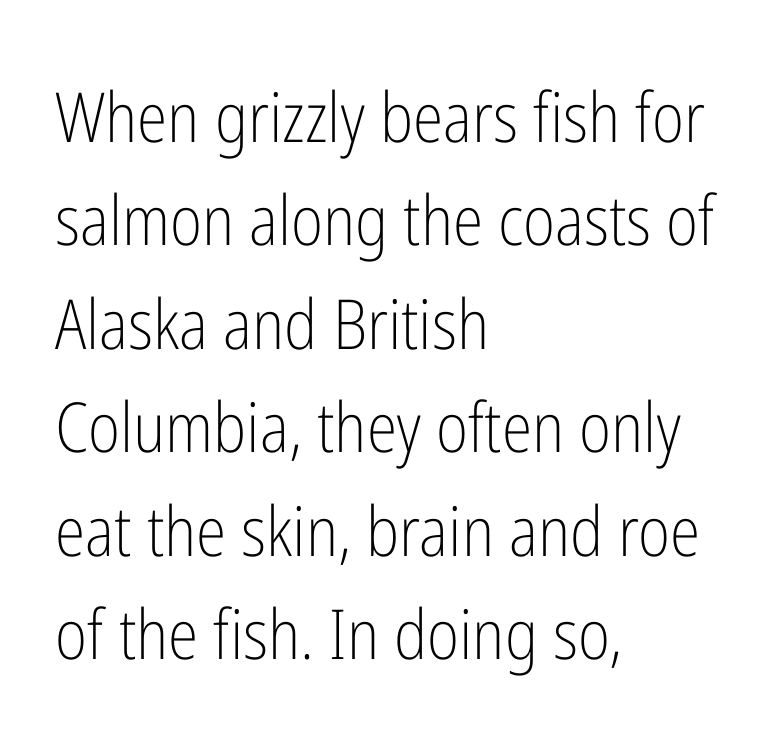
Q: Is the text bold? A: No.
Q: Is the text italic (slanted)? A: No, it is upright.
Q: Is the typeface a serif or a sans-serif typeface? A: Sans-serif.
Q: Is the text underlined? A: No.
Q: How is the paragraph aligned? A: Left-aligned.
Q: Is the spacing between letters normal or unusually wide? A: Normal.
Q: Is the spacing between lines tight, normal or loose? A: Normal.
Q: Width (condensed, normal, or wide)? A: Condensed.
Q: Stroke contrast? A: Low.
Q: x-height? A: Medium.
Q: Monospaced? A: No.
